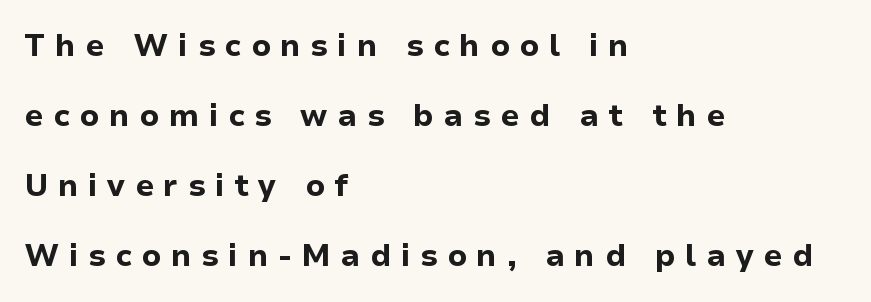
Q: Is the text bold? A: Yes.
Q: Is the text italic (slanted)? A: No, it is upright.
Q: Is the typeface a serif or a sans-serif typeface? A: Sans-serif.
Q: Is the text underlined? A: No.
Q: How is the paragraph aligned? A: Left-aligned.
Q: Is the spacing between letters normal or unusually wide? A: Unusually wide.
Q: Is the spacing between lines tight, normal or loose? A: Loose.
Q: Width (condensed, normal, or wide)? A: Normal.
Q: Stroke contrast? A: Low.
Q: x-height? A: Medium.
Q: Monospaced? A: No.
